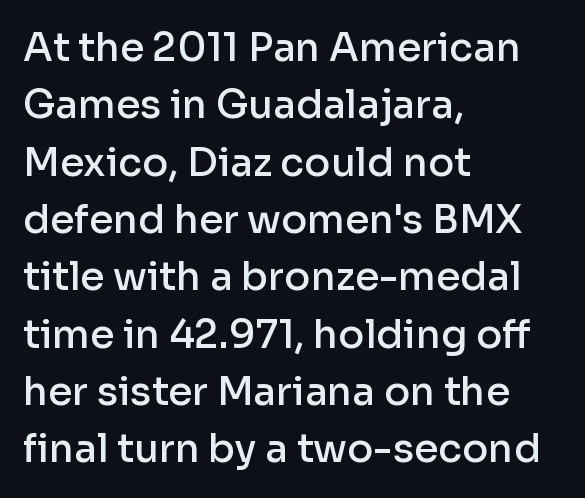
Q: Is the text bold? A: Semi-bold.
Q: Is the text italic (slanted)? A: No, it is upright.
Q: Is the typeface a serif or a sans-serif typeface? A: Sans-serif.
Q: Is the text underlined? A: No.
Q: How is the paragraph aligned? A: Left-aligned.
Q: Is the spacing between letters normal or unusually wide? A: Normal.
Q: Is the spacing between lines tight, normal or loose? A: Normal.
Q: Width (condensed, normal, or wide)? A: Normal.
Q: Stroke contrast? A: Low.
Q: x-height? A: Medium.
Q: Monospaced? A: No.
